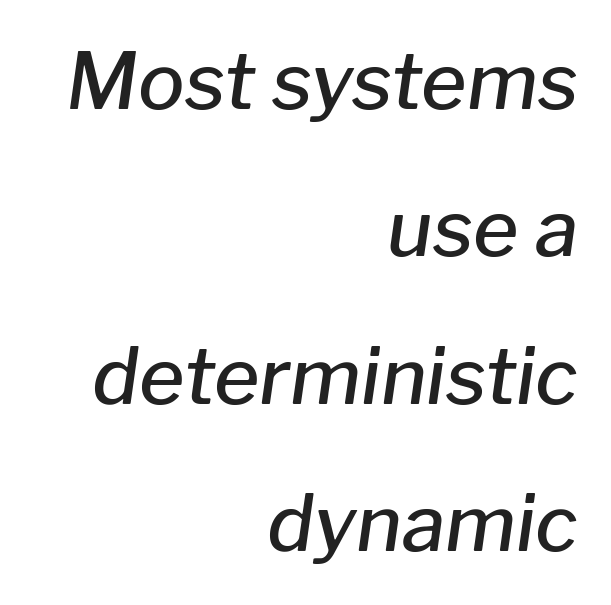
Observe the ordinary spacing: letters are neighbours, not strangers. A fair bit of extra ink — the face is semibold, not bold. Visually the block forms a straight wall on the right and a jagged coastline on the left. The baseline area is clear. Italic: yes, the glyphs are oblique.
